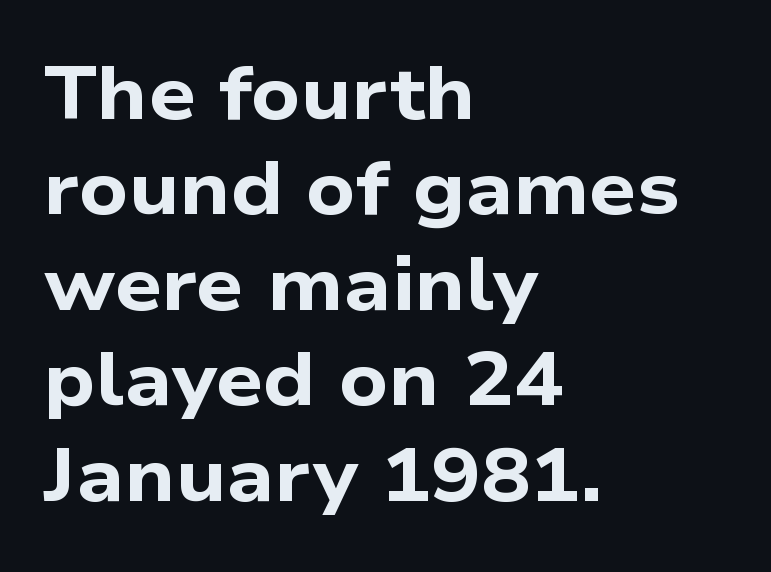
Q: Is the text bold? A: Yes.
Q: Is the typeface a serif or a sans-serif typeface? A: Sans-serif.
Q: Is the text underlined? A: No.
Q: How is the paragraph aligned? A: Left-aligned.
Q: Is the spacing between letters normal or unusually wide? A: Normal.
Q: Is the spacing between lines tight, normal or loose? A: Normal.
Q: Width (condensed, normal, or wide)? A: Wide.
Q: Stroke contrast? A: Low.
Q: x-height? A: Medium.
Q: Monospaced? A: No.
